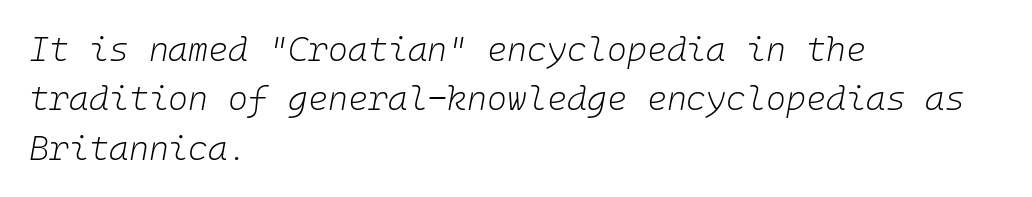
Q: Is the text bold? A: No.
Q: Is the text italic (slanted)? A: Yes, it leans right by about 10 degrees.
Q: Is the text underlined? A: No.
Q: How is the paragraph aligned? A: Left-aligned.
Q: Is the spacing between letters normal or unusually wide? A: Normal.
Q: Is the spacing between lines tight, normal or loose? A: Normal.
Q: Width (condensed, normal, or wide)? A: Normal.
Q: Stroke contrast? A: Low.
Q: x-height? A: Medium.
